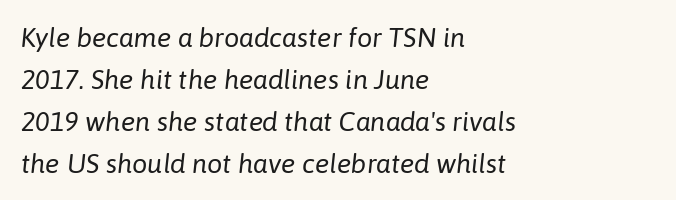
{"italic": "yes", "lean": "right", "slant_degrees": 6, "bold": "no", "underline": "no", "align": "left", "line_spacing": "normal", "line_spacing_ratio": 1.55, "letter_spacing": "normal", "letter_spacing_em": 0.0, "glyph_px": 27}
